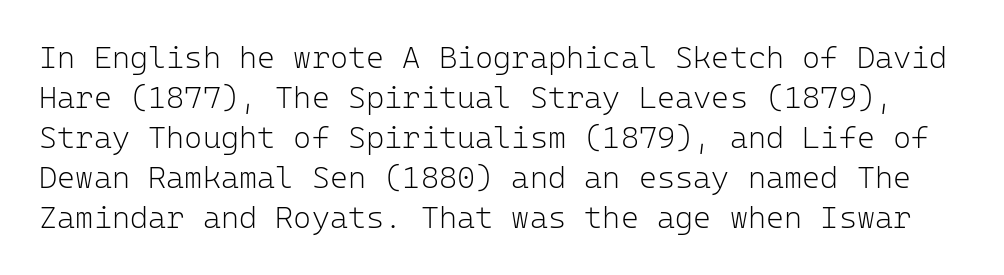
{"serif": "no", "italic": "no", "bold": "no", "weight": "light", "width": "normal", "stroke_contrast": "low", "x_height": "medium", "monospaced": "yes", "underline": "no", "line_spacing": "normal", "line_spacing_ratio": 1.29, "letter_spacing": "normal", "letter_spacing_em": 0.0, "glyph_px": 31}
